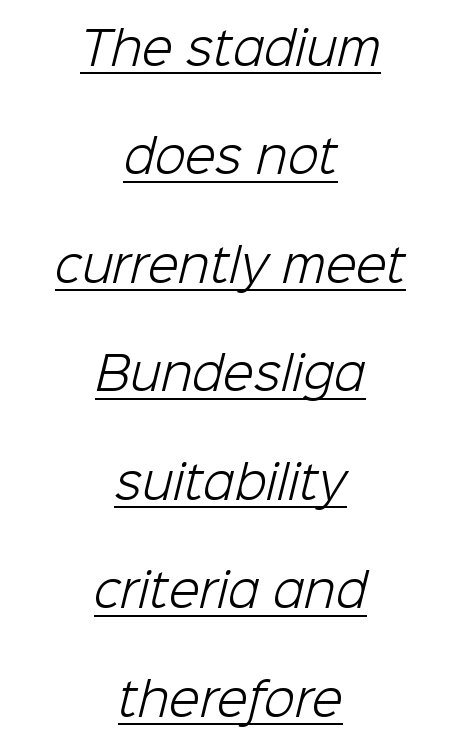
Q: Is the text bold? A: No.
Q: Is the typeface a serif or a sans-serif typeface? A: Sans-serif.
Q: Is the text underlined? A: Yes.
Q: How is the paragraph aligned? A: Centered.
Q: Is the spacing between letters normal or unusually wide? A: Normal.
Q: Is the spacing between lines tight, normal or loose? A: Loose.
Q: Width (condensed, normal, or wide)? A: Normal.
Q: Stroke contrast? A: Low.
Q: x-height? A: Medium.
Q: Monospaced? A: No.
